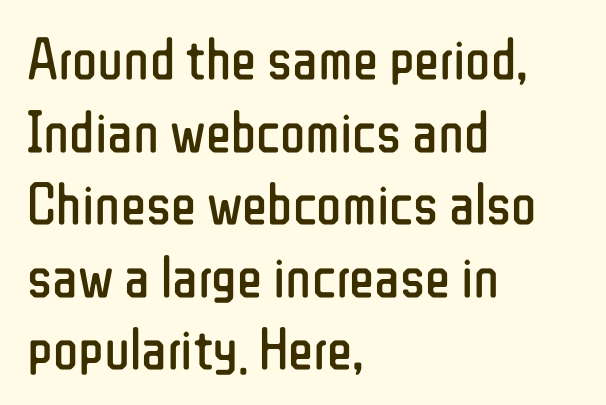
Q: Is the text bold? A: No.
Q: Is the text italic (slanted)? A: No, it is upright.
Q: Is the typeface a serif or a sans-serif typeface? A: Sans-serif.
Q: Is the text underlined? A: No.
Q: How is the paragraph aligned? A: Left-aligned.
Q: Is the spacing between letters normal or unusually wide? A: Normal.
Q: Width (condensed, normal, or wide)? A: Condensed.
Q: Stroke contrast? A: Low.
Q: x-height? A: Medium.
Q: Monospaced? A: No.
